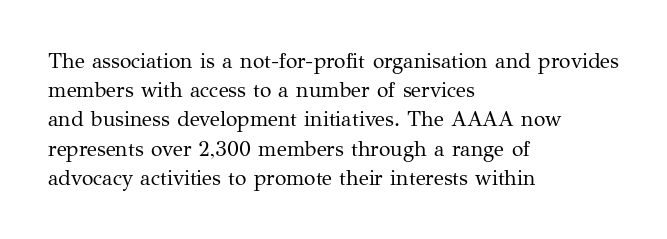
Q: Is the text bold? A: No.
Q: Is the text italic (slanted)? A: No, it is upright.
Q: Is the text underlined? A: No.
Q: How is the paragraph aligned? A: Left-aligned.
Q: Is the spacing between letters normal or unusually wide? A: Normal.
Q: Is the spacing between lines tight, normal or loose? A: Normal.
